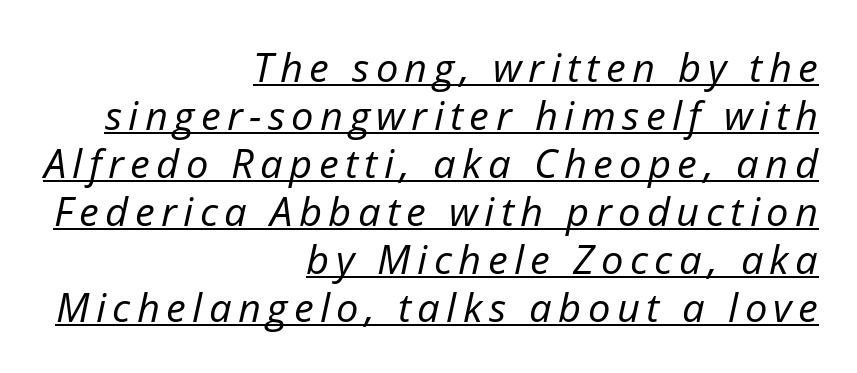
{"italic": "yes", "lean": "right", "slant_degrees": 12, "bold": "no", "weight": "regular", "width": "normal", "stroke_contrast": "low", "x_height": "medium", "monospaced": "no", "underline": "yes", "align": "right", "line_spacing_ratio": 1.2, "glyph_px": 40}
